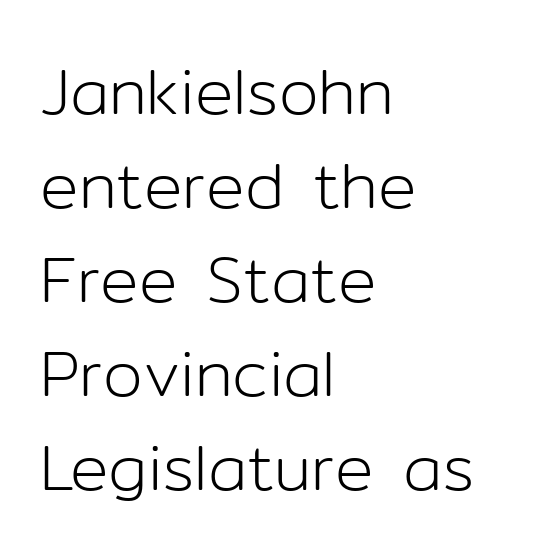
The image shows 64 px light sans-serif type, upright; set left-aligned, normal line spacing (1.47x), normal letter spacing, not underlined; low stroke contrast and a medium x-height.
